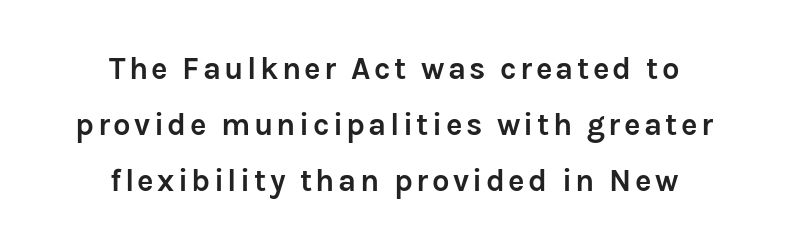
The image shows 31 px semibold sans-serif type, upright; set centered, line spacing 1.8x, not underlined; low stroke contrast and a medium x-height.
